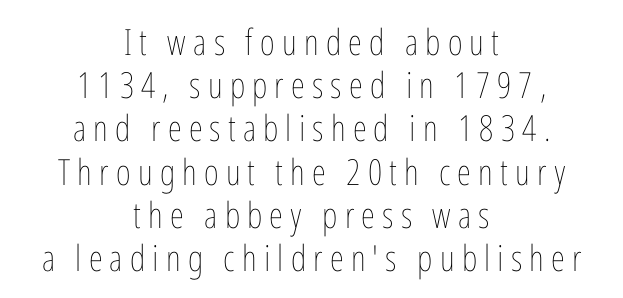
Q: Is the text bold? A: No.
Q: Is the text italic (slanted)? A: No, it is upright.
Q: Is the text underlined? A: No.
Q: How is the paragraph aligned? A: Centered.
Q: Is the spacing between letters normal or unusually wide? A: Unusually wide.
Q: Width (condensed, normal, or wide)? A: Condensed.
Q: Stroke contrast? A: Low.
Q: x-height? A: Medium.
Q: Monospaced? A: No.
